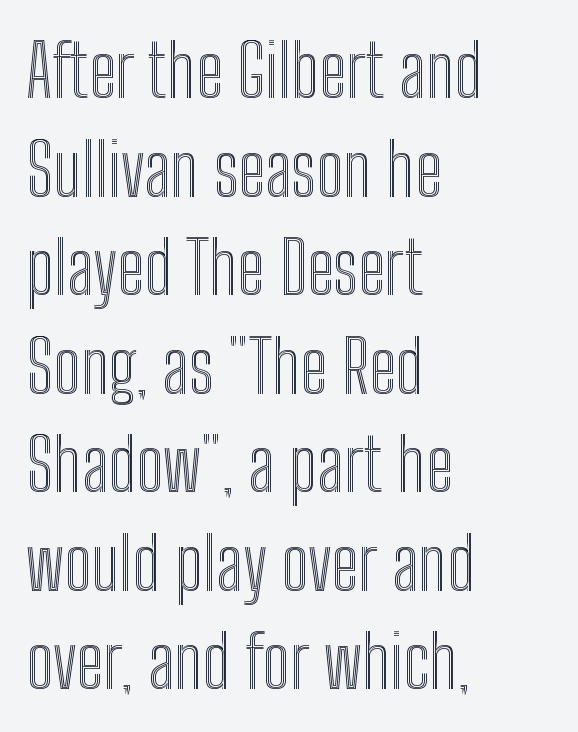
The image shows 73 px condensed type, upright; set left-aligned, normal line spacing (1.35x), normal letter spacing, not underlined; a medium x-height.
